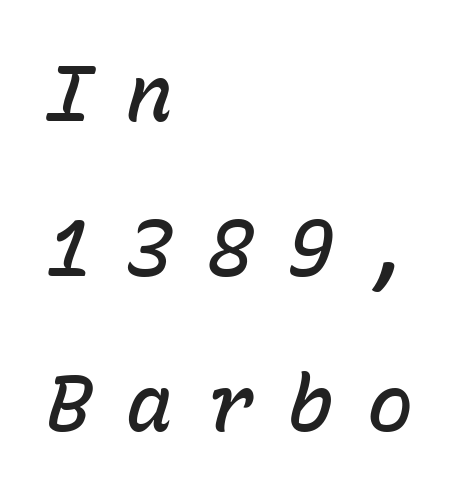
Q: Is the text bold? A: Semi-bold.
Q: Is the text italic (slanted)? A: Yes, it leans right by about 15 degrees.
Q: Is the text underlined? A: No.
Q: How is the paragraph aligned? A: Left-aligned.
Q: Is the spacing between letters normal or unusually wide? A: Unusually wide.
Q: Is the spacing between lines tight, normal or loose? A: Loose.
Q: Width (condensed, normal, or wide)? A: Normal.
Q: Stroke contrast? A: Low.
Q: x-height? A: Medium.
Q: Monospaced? A: Yes.
